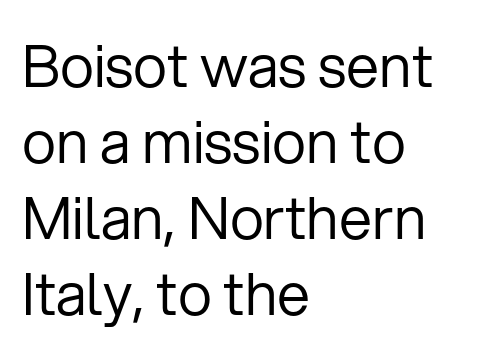
The image shows 59 px regular-weight sans-serif type, upright; set left-aligned, normal line spacing (1.29x), normal letter spacing, not underlined; low stroke contrast and a medium x-height.
